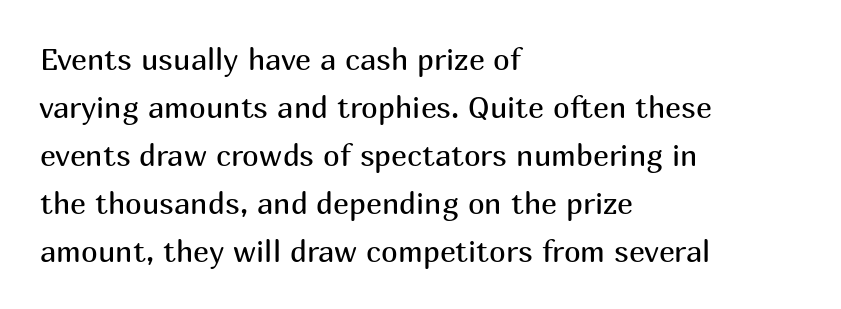
The image shows 30 px regular-weight sans-serif type, upright; set left-aligned, normal line spacing (1.6x), normal letter spacing, not underlined; medium stroke contrast and a medium x-height.
